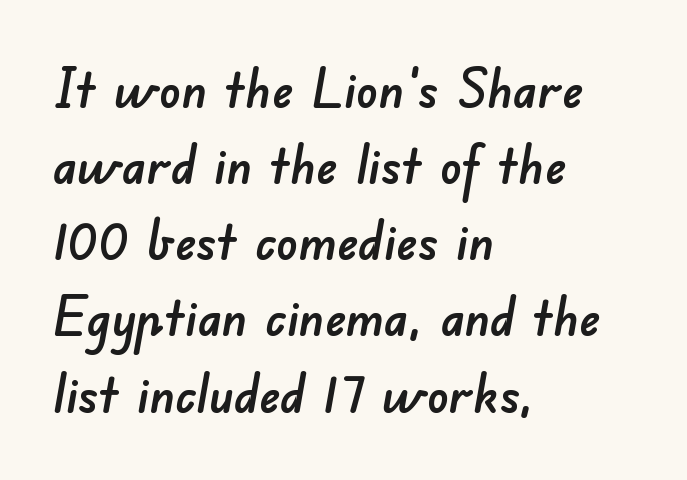
Q: Is the typeface a serif or a sans-serif typeface? A: Sans-serif.
Q: Is the text underlined? A: No.
Q: How is the paragraph aligned? A: Left-aligned.
Q: Is the spacing between letters normal or unusually wide? A: Normal.
Q: Is the spacing between lines tight, normal or loose? A: Normal.
Q: Width (condensed, normal, or wide)? A: Normal.
Q: Stroke contrast? A: Low.
Q: x-height? A: Small.
Q: Monospaced? A: No.
